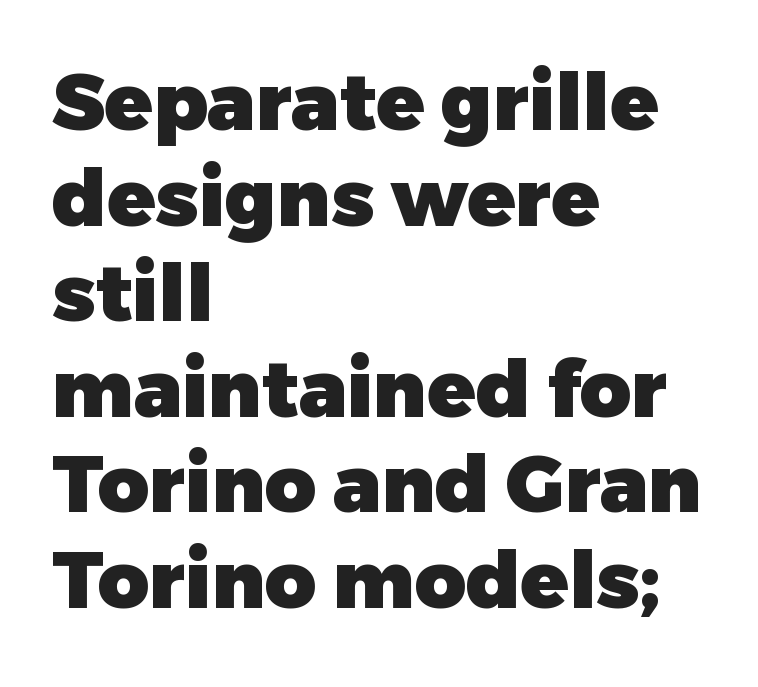
Characters follow at the spacing the type designer built in. Unmarked baselines from the first word to the last. Leftover space on each line is placed entirely after the last word. Summary of weight: heavy, a full bold.
